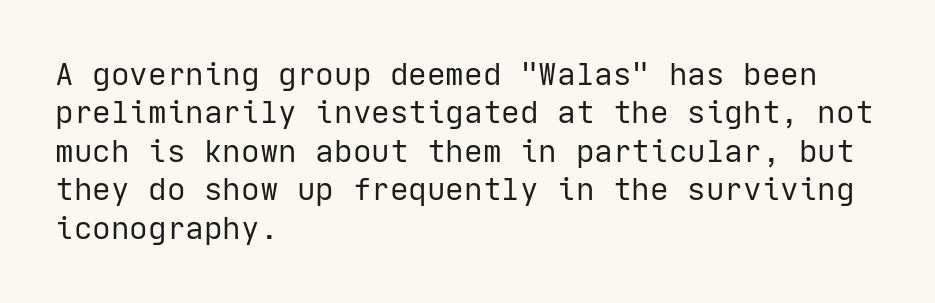
The image shows 31 px regular-weight sans-serif type, upright; set left-aligned, line spacing 1.24x, normal letter spacing, not underlined; low stroke contrast and a medium x-height.
